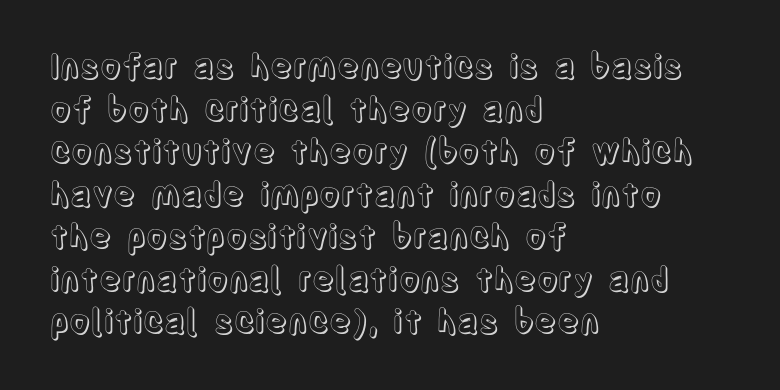
The image shows 33 px condensed type, upright; set left-aligned, normal line spacing (1.29x), normal letter spacing, not underlined; a large x-height.
